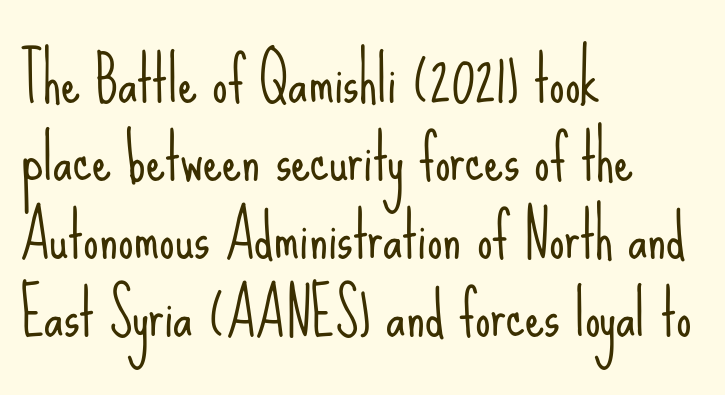
Here the designer chose a conventional face with non-uniform glyph widths. This rendering leaves character spacing at its baseline value. Horizontal bands of white between lines are of average thickness. Is the block centered? No — it sits flush against the left margin. Unlike a traditional serif, this face leaves its strokes unadorned.
